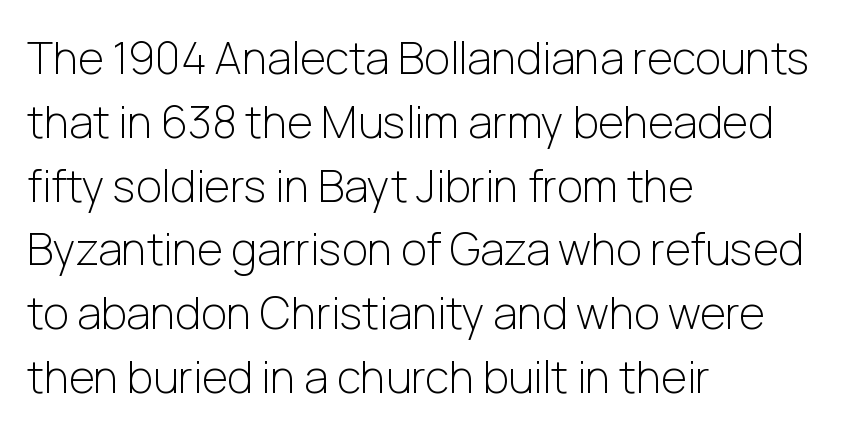
The image shows 44 px light sans-serif type, upright; set left-aligned, normal line spacing (1.45x), normal letter spacing, not underlined; low stroke contrast and a medium x-height.
